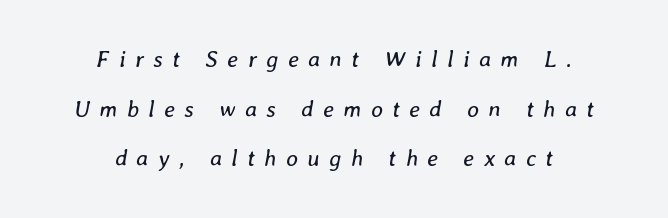
The image shows 23 px text type, italic (leaning right); set centered, loose line spacing (2.16x), unusually wide letter spacing (+0.41 em), not underlined.
